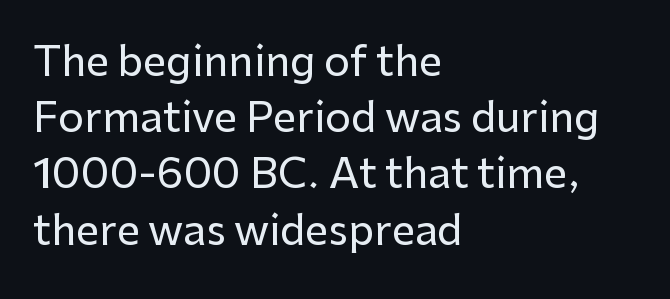
{"serif": "no", "italic": "no", "width": "normal", "stroke_contrast": "low", "x_height": "medium", "monospaced": "no", "underline": "no", "align": "left", "line_spacing": "normal", "line_spacing_ratio": 1.37, "letter_spacing": "normal", "letter_spacing_em": 0.0, "glyph_px": 41}
